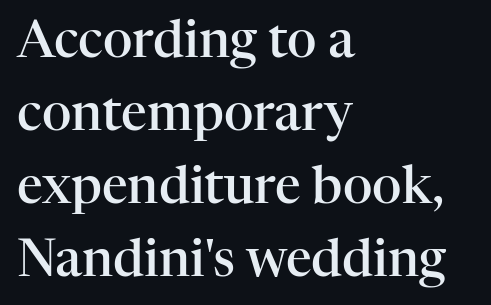
The image shows 51 px semibold serif type, upright; set left-aligned, normal line spacing (1.43x), normal letter spacing, not underlined; high stroke contrast and a medium x-height.
